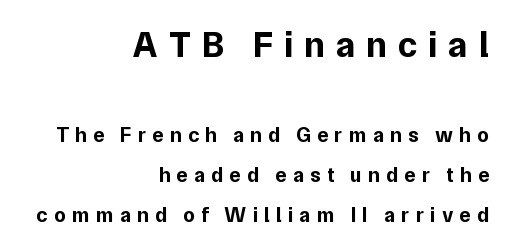
The image shows 37 px bold sans-serif type, upright; set right-aligned, loose line spacing (1.9x), unusually wide letter spacing (+0.29 em), not underlined; the first (top) block is 1.76x larger; low stroke contrast and a medium x-height.
